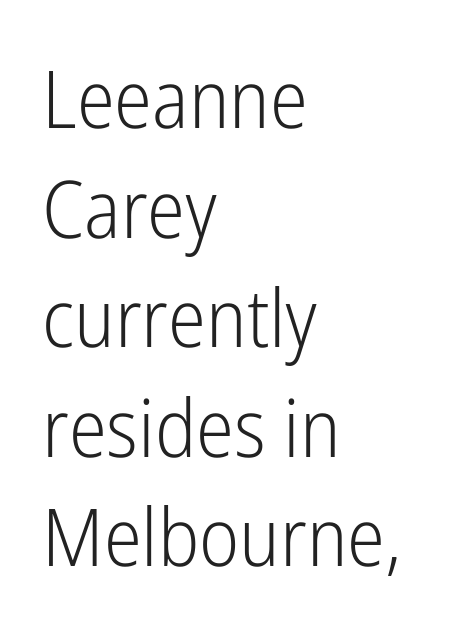
{"serif": "no", "italic": "no", "bold": "no", "weight": "light", "width": "condensed", "stroke_contrast": "low", "x_height": "medium", "monospaced": "no", "underline": "no", "align": "left", "line_spacing": "normal", "line_spacing_ratio": 1.37, "letter_spacing": "normal", "letter_spacing_em": 0.0, "glyph_px": 80}
